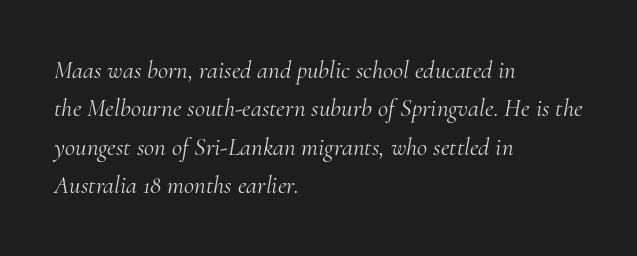
The gaps between neighbouring characters are ordinary and unremarkable. Line starts are locked; line ends wander. Vertical spacing — default. The whole block is typeset with a tilt.
